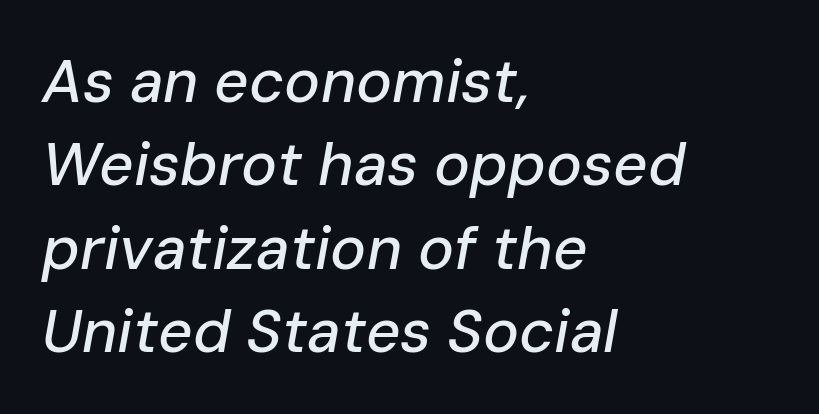
The image shows 60 px text type, italic (leaning right); set left-aligned, normal line spacing (1.39x), normal letter spacing, not underlined; low stroke contrast and a medium x-height.
